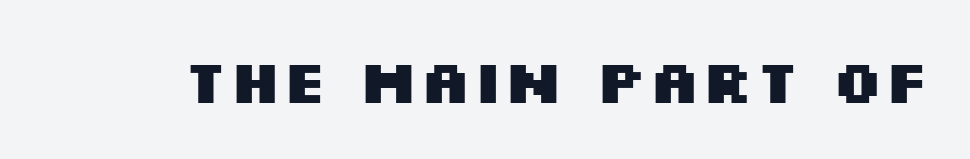
The image shows 61 px heavy, wide sans-serif type, upright; set normal letter spacing, not underlined; medium stroke contrast and a large x-height.
